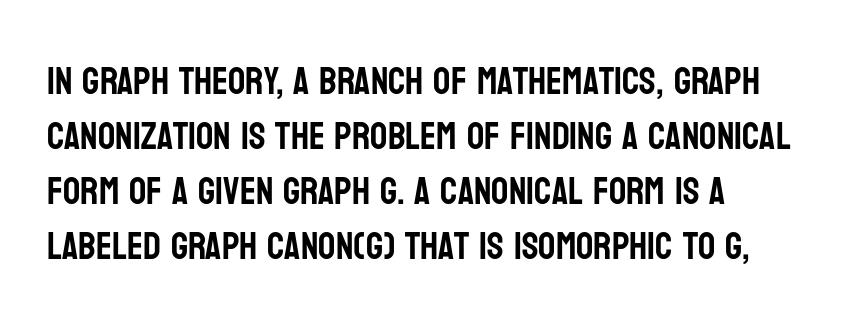
The image shows 38 px condensed sans-serif type, upright; set normal line spacing (1.45x), normal letter spacing, not underlined; low stroke contrast and a large x-height.
